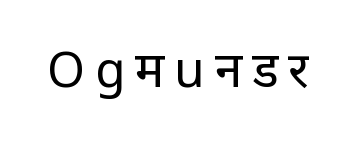
Q: Is the text bold? A: No.
Q: Is the text italic (slanted)? A: No, it is upright.
Q: Is the typeface a serif or a sans-serif typeface? A: Sans-serif.
Q: Is the text underlined? A: No.
Q: Is the spacing between letters normal or unusually wide? A: Unusually wide.
Q: Width (condensed, normal, or wide)? A: Condensed.
Q: Stroke contrast? A: Low.
Q: x-height? A: Large.
Q: Monospaced? A: No.
